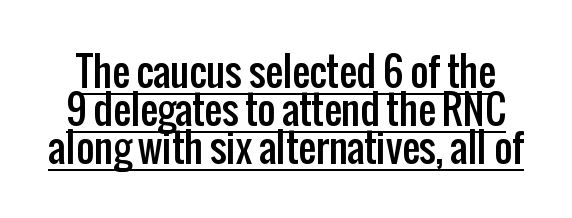
{"serif": "no", "italic": "no", "width": "condensed", "stroke_contrast": "low", "x_height": "medium", "monospaced": "no", "underline": "yes", "line_spacing": "tight", "line_spacing_ratio": 0.97, "letter_spacing": "normal", "letter_spacing_em": 0.0, "glyph_px": 39}
